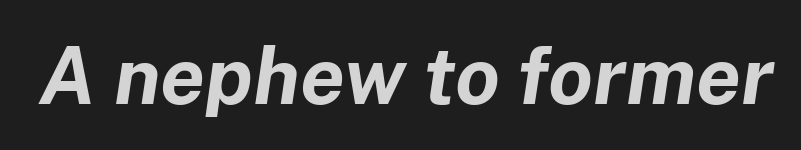
The image shows 80 px bold type, italic (leaning right); set normal letter spacing, not underlined; low stroke contrast and a medium x-height.
